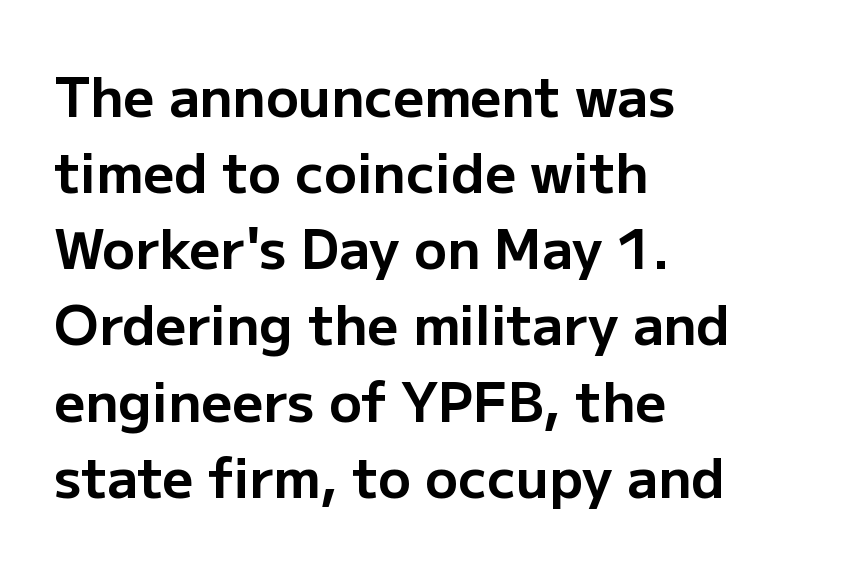
The image shows 54 px bold sans-serif type, upright; set left-aligned, normal line spacing (1.41x), normal letter spacing, not underlined; low stroke contrast and a medium x-height.
